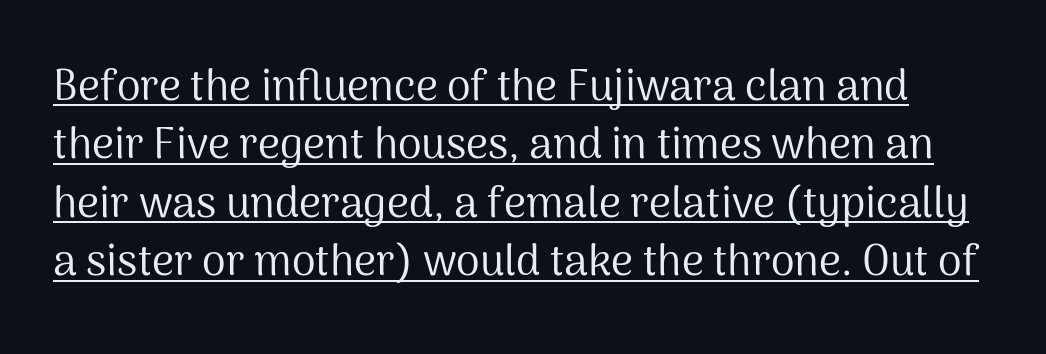
{"serif": "no", "italic": "no", "bold": "no", "weight": "regular", "width": "normal", "stroke_contrast": "medium", "x_height": "medium", "monospaced": "no", "underline": "yes", "line_spacing": "normal", "line_spacing_ratio": 1.36, "letter_spacing": "normal", "letter_spacing_em": 0.0, "glyph_px": 43}
